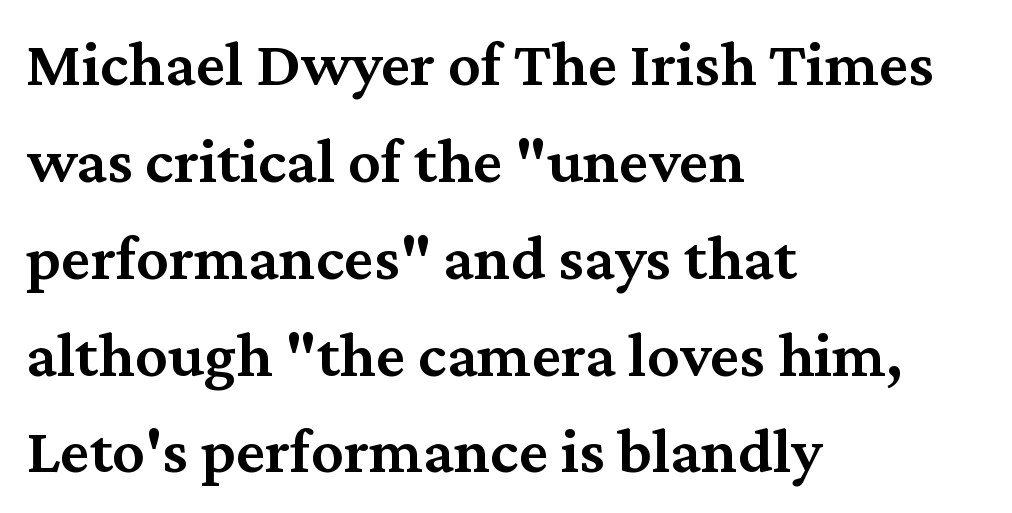
The image shows 65 px semibold serif type, upright; set left-aligned, normal line spacing (1.49x), normal letter spacing, not underlined; medium stroke contrast and a medium x-height.
